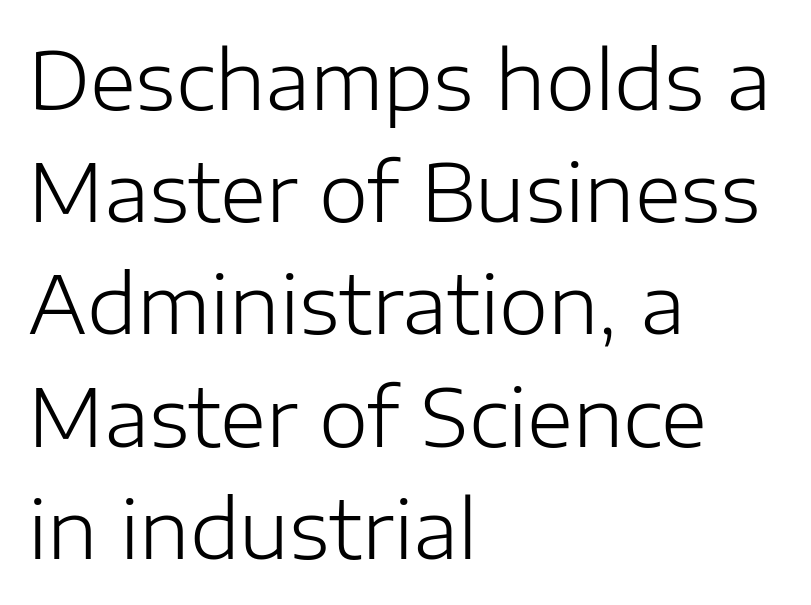
Q: Is the text bold? A: No.
Q: Is the text italic (slanted)? A: No, it is upright.
Q: Is the typeface a serif or a sans-serif typeface? A: Sans-serif.
Q: Is the text underlined? A: No.
Q: How is the paragraph aligned? A: Left-aligned.
Q: Is the spacing between letters normal or unusually wide? A: Normal.
Q: Is the spacing between lines tight, normal or loose? A: Normal.
Q: Width (condensed, normal, or wide)? A: Normal.
Q: Stroke contrast? A: Low.
Q: x-height? A: Medium.
Q: Monospaced? A: No.
